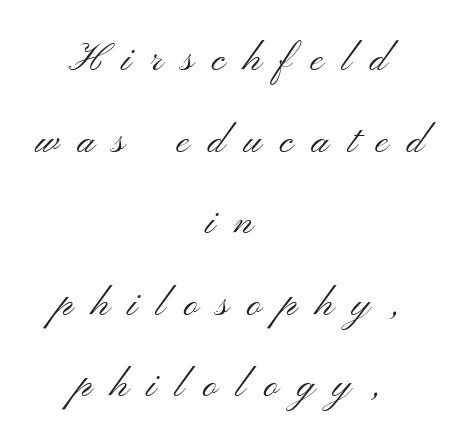
The image shows 39 px light, wide sans-serif type; set centered, loose line spacing (2.09x), unusually wide letter spacing (+0.49 em), not underlined; medium stroke contrast and a small x-height.
